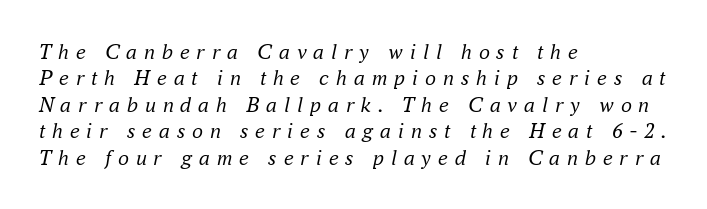
Q: Is the text bold? A: No.
Q: Is the text italic (slanted)? A: Yes, it leans right by about 16 degrees.
Q: Is the text underlined? A: No.
Q: How is the paragraph aligned? A: Left-aligned.
Q: Is the spacing between letters normal or unusually wide? A: Unusually wide.
